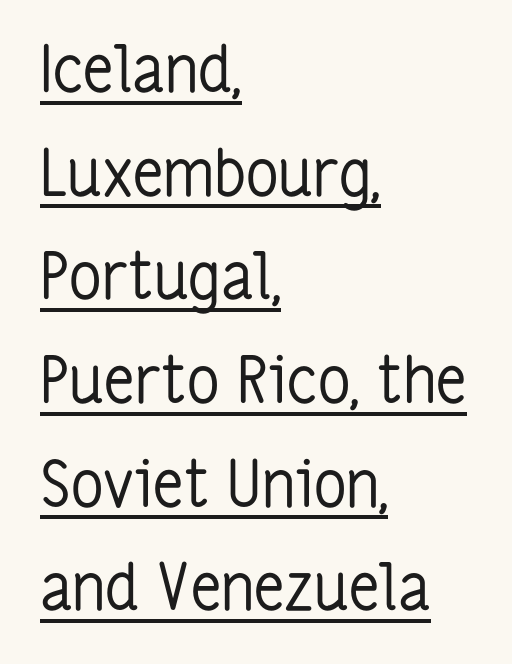
This sample uses plain, unmodified letter spacing. The passage shown is not bold in any degree. Character widths vary here, with narrow letters taking less room than wide ones. The paragraph shown leans on its left margin.
